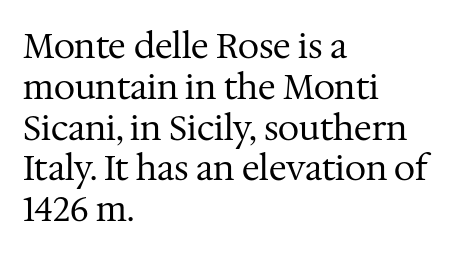
Q: Is the text bold? A: No.
Q: Is the text italic (slanted)? A: No, it is upright.
Q: Is the typeface a serif or a sans-serif typeface? A: Serif.
Q: Is the text underlined? A: No.
Q: How is the paragraph aligned? A: Left-aligned.
Q: Is the spacing between letters normal or unusually wide? A: Normal.
Q: Width (condensed, normal, or wide)? A: Normal.
Q: Stroke contrast? A: Medium.
Q: x-height? A: Medium.
Q: Monospaced? A: No.
